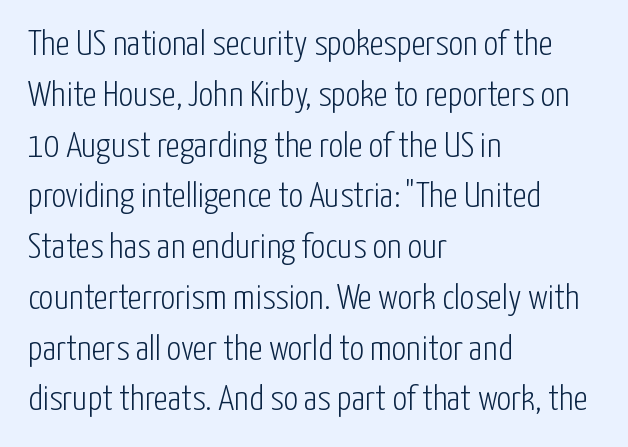
The image shows 36 px light, condensed sans-serif type, upright; set left-aligned, normal line spacing (1.41x), normal letter spacing, not underlined; low stroke contrast and a medium x-height.
